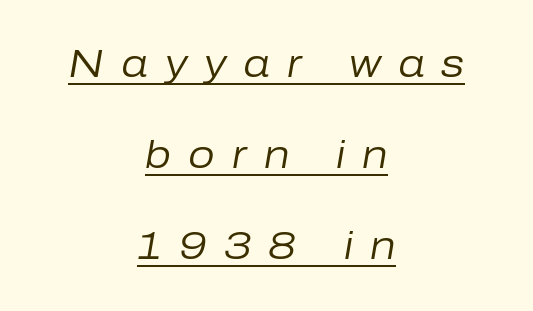
Q: Is the text bold? A: No.
Q: Is the text italic (slanted)? A: Yes, it leans right by about 10 degrees.
Q: Is the text underlined? A: Yes.
Q: How is the paragraph aligned? A: Centered.
Q: Is the spacing between letters normal or unusually wide? A: Unusually wide.
Q: Is the spacing between lines tight, normal or loose? A: Loose.
Q: Width (condensed, normal, or wide)? A: Normal.
Q: Stroke contrast? A: Low.
Q: x-height? A: Medium.
Q: Monospaced? A: No.
